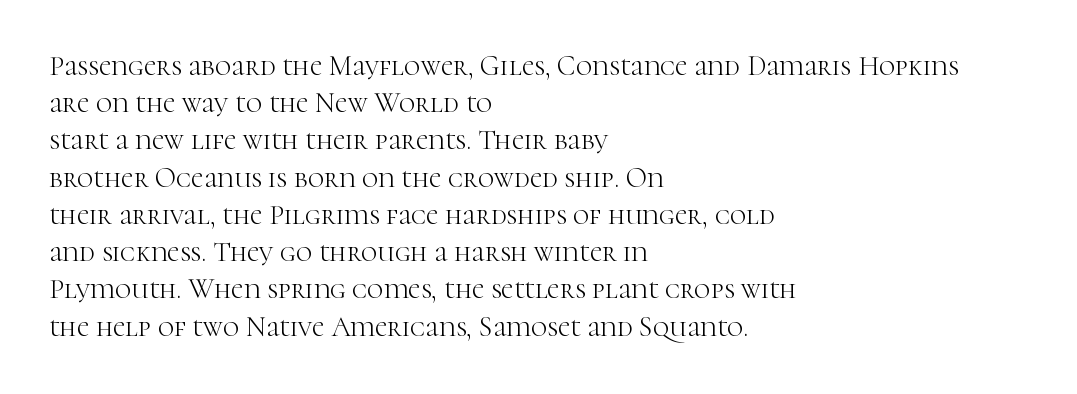
Q: Is the text bold? A: No.
Q: Is the text italic (slanted)? A: No, it is upright.
Q: Is the typeface a serif or a sans-serif typeface? A: Serif.
Q: Is the text underlined? A: No.
Q: How is the paragraph aligned? A: Left-aligned.
Q: Is the spacing between letters normal or unusually wide? A: Normal.
Q: Is the spacing between lines tight, normal or loose? A: Normal.
Q: Width (condensed, normal, or wide)? A: Normal.
Q: Stroke contrast? A: High.
Q: x-height? A: Medium.
Q: Monospaced? A: No.
